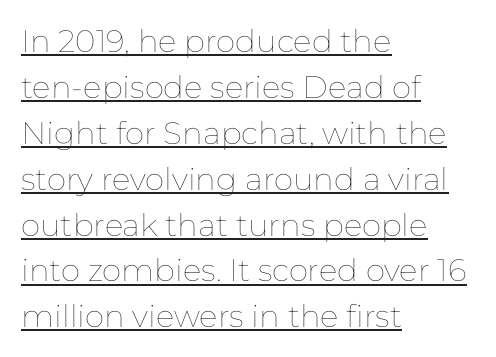
The image shows 31 px thin type, upright; set left-aligned, normal line spacing (1.48x), normal letter spacing, underlined; low stroke contrast and a medium x-height.
